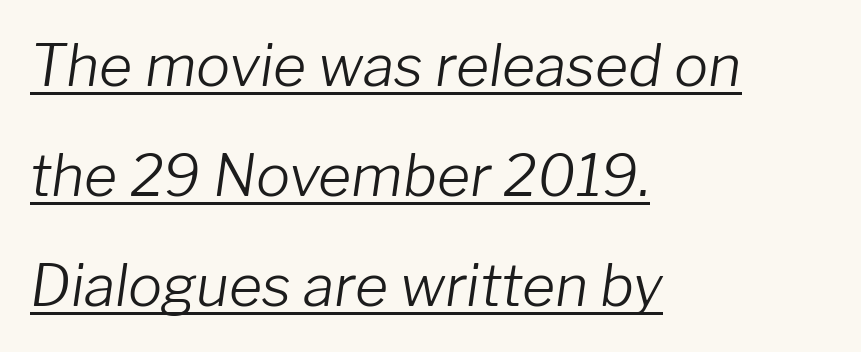
Spacing between characters is what you'd get straight out of the box. The typesetter chose a ragged-right arrangement here. Is the type slanted? Yes — the strokes lean at a clear angle. The passage shown is typed in a proportional face where columns would drift.
